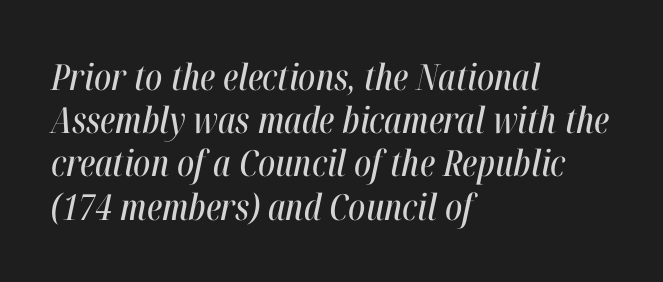
The rendering keeps characters at their native spacing. Style check: oblique. Rule under the text: the space is simply empty. The rendering uses natural spacing where letterforms have individual widths.
